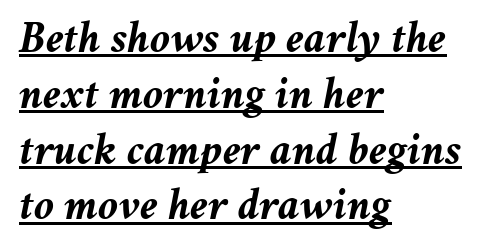
In CSS terms this would be text-align: left. Notice how thick the strokes are: this is what a full bold looks like. Here the glyphs are tracked normally, forming tight word shapes. The string is rendered with underlining switched on. This sample uses an oblique cut, with every glyph tilted off the vertical.
